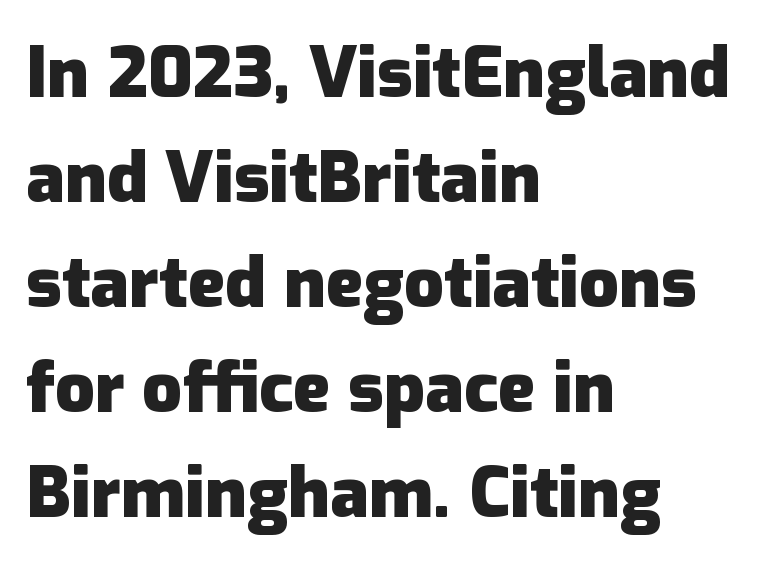
{"serif": "no", "italic": "no", "bold": "yes", "weight": "heavy", "width": "normal", "stroke_contrast": "low", "x_height": "medium", "monospaced": "no", "underline": "no", "align": "left", "line_spacing": "normal", "line_spacing_ratio": 1.5, "letter_spacing": "normal", "letter_spacing_em": 0.0, "glyph_px": 70}
